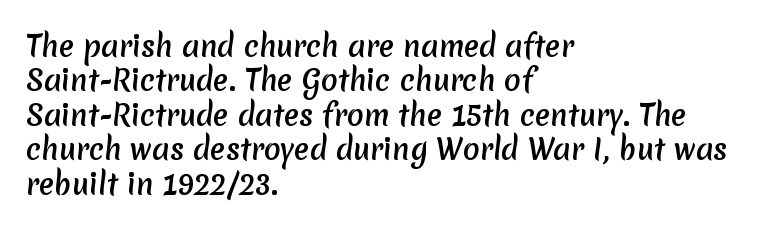
{"serif": "no", "bold": "yes", "weight": "semibold", "width": "normal", "stroke_contrast": "low", "x_height": "medium", "monospaced": "no", "underline": "no", "align": "left", "line_spacing_ratio": 1.23, "letter_spacing": "normal", "letter_spacing_em": 0.0, "glyph_px": 28}
